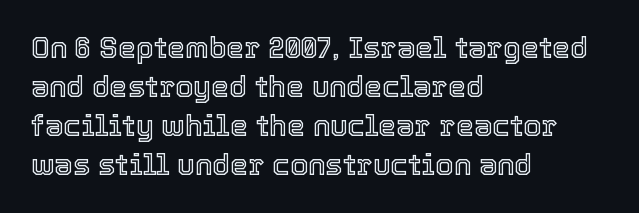
Q: Is the text italic (slanted)? A: No, it is upright.
Q: Is the text underlined? A: No.
Q: How is the paragraph aligned? A: Left-aligned.
Q: Is the spacing between letters normal or unusually wide? A: Normal.
Q: Is the spacing between lines tight, normal or loose? A: Normal.
Q: Width (condensed, normal, or wide)? A: Normal.
Q: x-height? A: Medium.
Q: Monospaced? A: No.
